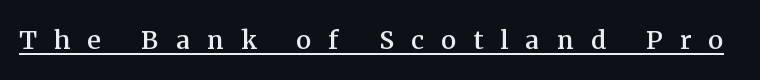
Note the varied advance widths — an 'i' is clearly narrower than an 'm'. Posture: vertical. Loose tracking; the words dissolve into strings of separated letters. A typographer would call this underscored text. Font category for this specimen: serif.
